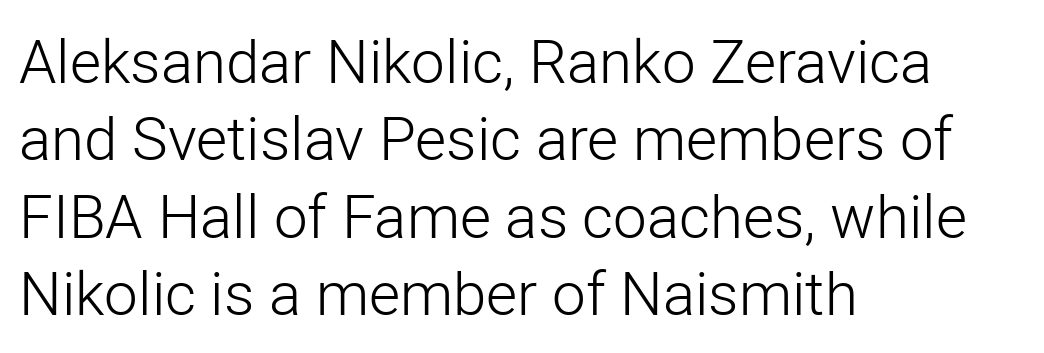
Q: Is the text bold? A: No.
Q: Is the text italic (slanted)? A: No, it is upright.
Q: Is the typeface a serif or a sans-serif typeface? A: Sans-serif.
Q: Is the text underlined? A: No.
Q: How is the paragraph aligned? A: Left-aligned.
Q: Is the spacing between letters normal or unusually wide? A: Normal.
Q: Is the spacing between lines tight, normal or loose? A: Normal.
Q: Width (condensed, normal, or wide)? A: Normal.
Q: Stroke contrast? A: Low.
Q: x-height? A: Medium.
Q: Monospaced? A: No.
